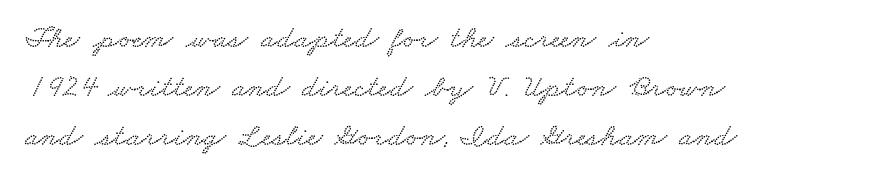
Q: Is the text underlined? A: No.
Q: How is the paragraph aligned? A: Left-aligned.
Q: Is the spacing between letters normal or unusually wide? A: Normal.
Q: Is the spacing between lines tight, normal or loose? A: Normal.
Q: Width (condensed, normal, or wide)? A: Wide.
Q: Stroke contrast? A: Low.
Q: x-height? A: Small.
Q: Monospaced? A: No.
